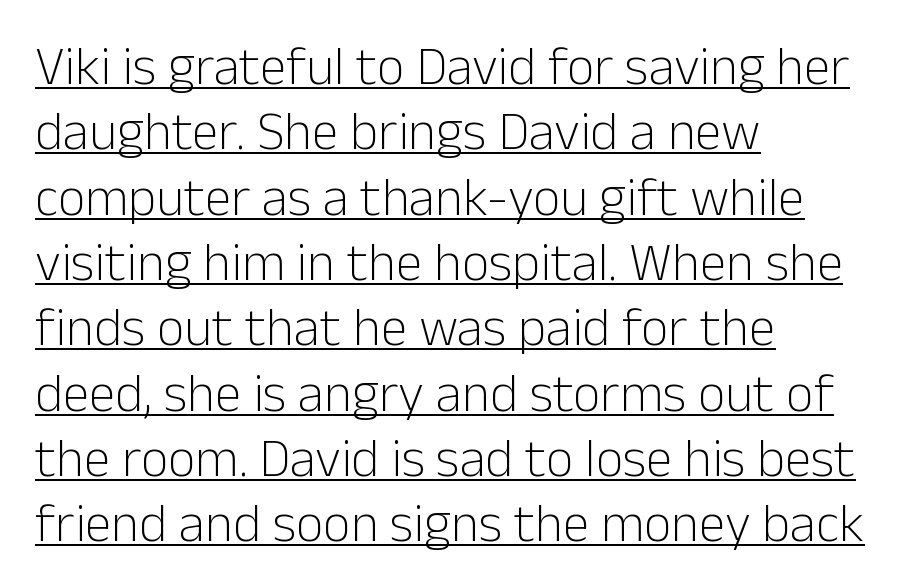
The image shows 54 px light sans-serif type, upright; set left-aligned, line spacing 1.21x, normal letter spacing, underlined; low stroke contrast and a medium x-height.
